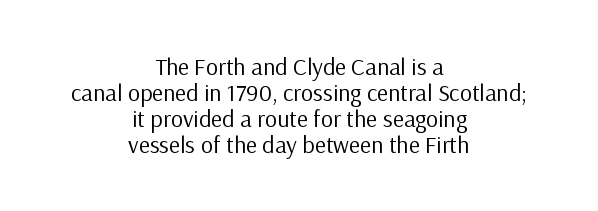
These lines are centered, leaving both edges ragged. Has an underline been added? It has not. Between one letter and the next there's only the usual sliver of space. Weight class: somewhere from thin through regular.
